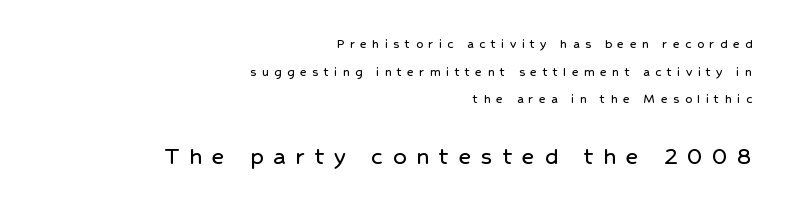
Q: Is the text italic (slanted)? A: No, it is upright.
Q: Is the text underlined? A: No.
Q: How is the paragraph aligned? A: Right-aligned.
Q: Is the spacing between letters normal or unusually wide? A: Unusually wide.
Q: Is the spacing between lines tight, normal or loose? A: Loose.
Q: Which block of text is set in a larger size, the first (top) or the second (bottom)? A: The second (bottom) one.
